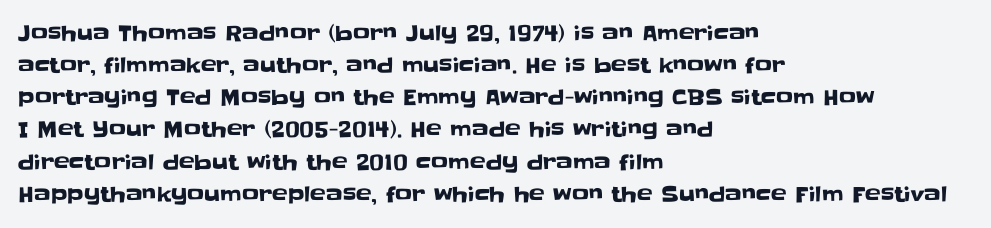
Q: Is the text italic (slanted)? A: No, it is upright.
Q: Is the text underlined? A: No.
Q: How is the paragraph aligned? A: Left-aligned.
Q: Is the spacing between letters normal or unusually wide? A: Normal.
Q: Is the spacing between lines tight, normal or loose? A: Normal.
